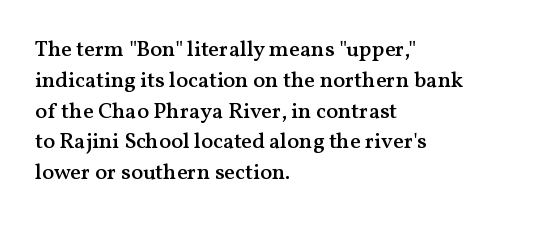
A typesetter would call this zero additional tracking. Decoration check: the copy has no underline. Set as a demibold, roughly 600 on the weight scale. The rendering uses a moderate line-height, typical for paragraphs.
